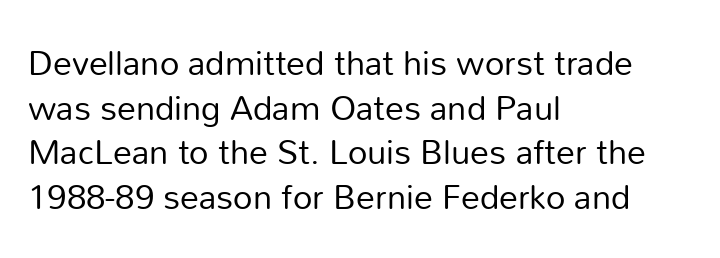
Q: Is the text bold? A: No.
Q: Is the text italic (slanted)? A: No, it is upright.
Q: Is the typeface a serif or a sans-serif typeface? A: Sans-serif.
Q: Is the text underlined? A: No.
Q: How is the paragraph aligned? A: Left-aligned.
Q: Is the spacing between letters normal or unusually wide? A: Normal.
Q: Is the spacing between lines tight, normal or loose? A: Normal.
Q: Width (condensed, normal, or wide)? A: Normal.
Q: Stroke contrast? A: Low.
Q: x-height? A: Medium.
Q: Monospaced? A: No.
